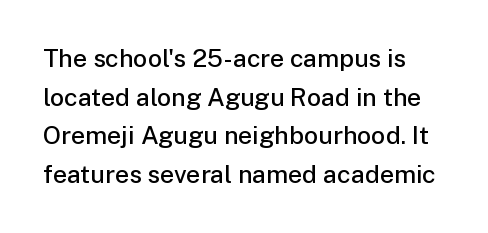
Q: Is the text bold? A: Semi-bold.
Q: Is the text italic (slanted)? A: No, it is upright.
Q: Is the text underlined? A: No.
Q: Is the spacing between letters normal or unusually wide? A: Normal.
Q: Is the spacing between lines tight, normal or loose? A: Normal.
